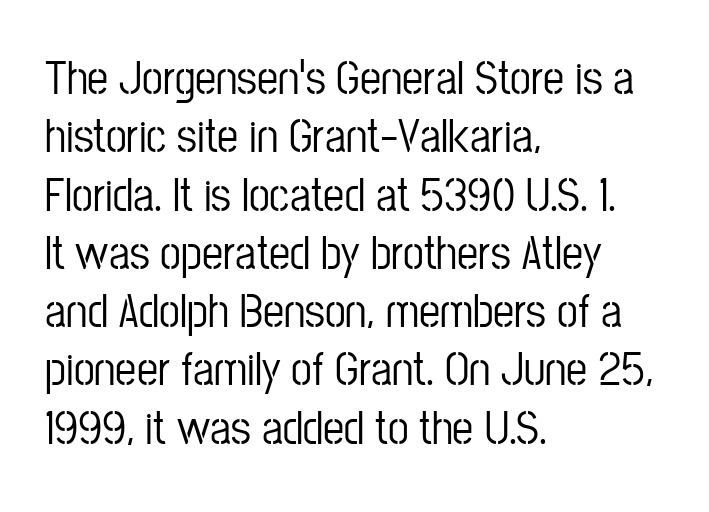
Each letter's strokes conclude bluntly, with no projecting serifs. Is the letter spacing exaggerated? No — it looks like the ordinary default. The letters advance in unequal steps, a hallmark of proportional type. Type without underlining. Compared with a centered layout, this one pins lines to the left instead.
